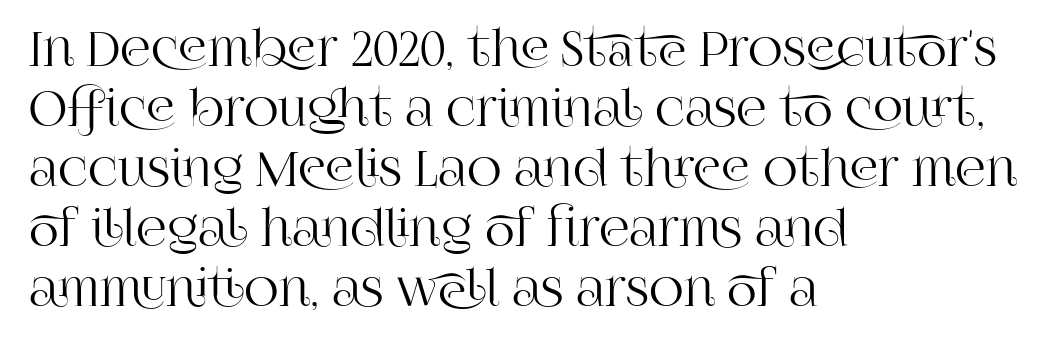
Q: Is the text italic (slanted)? A: No, it is upright.
Q: Is the typeface a serif or a sans-serif typeface? A: Serif.
Q: Is the text underlined? A: No.
Q: How is the paragraph aligned? A: Left-aligned.
Q: Is the spacing between letters normal or unusually wide? A: Normal.
Q: Is the spacing between lines tight, normal or loose? A: Normal.
Q: Width (condensed, normal, or wide)? A: Normal.
Q: Stroke contrast? A: High.
Q: x-height? A: Large.
Q: Monospaced? A: No.
